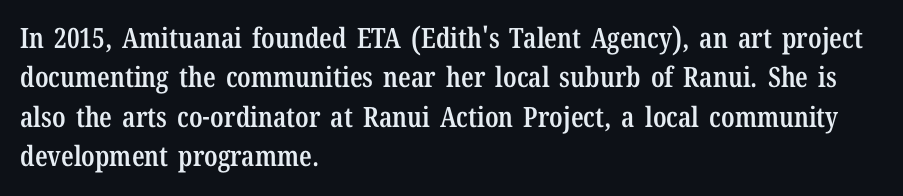
Q: Is the text bold? A: Semi-bold.
Q: Is the text italic (slanted)? A: No, it is upright.
Q: Is the typeface a serif or a sans-serif typeface? A: Serif.
Q: Is the text underlined? A: No.
Q: How is the paragraph aligned? A: Left-aligned.
Q: Is the spacing between letters normal or unusually wide? A: Normal.
Q: Is the spacing between lines tight, normal or loose? A: Normal.
Q: Width (condensed, normal, or wide)? A: Condensed.
Q: Stroke contrast? A: Low.
Q: x-height? A: Medium.
Q: Monospaced? A: No.
